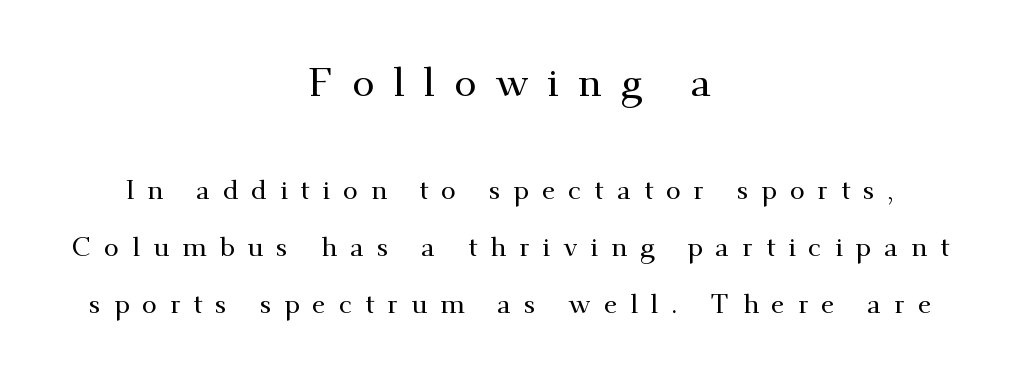
Posture: straight, roman, zero tilt. The designer gave the opening block more size than the closing block. The face used here is seriffed, in the tradition of book romans. Check under the words: just untouched page.
